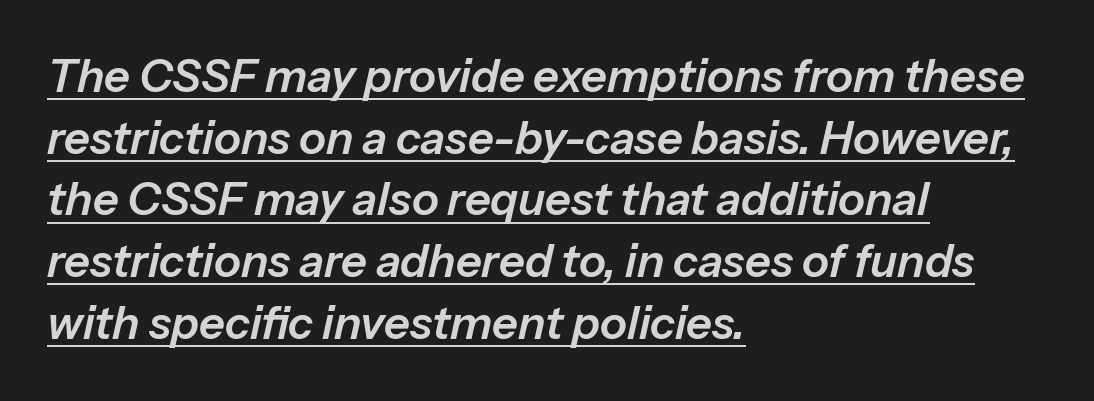
The image shows 45 px text type, italic (leaning right); set left-aligned, normal line spacing (1.37x), normal letter spacing, underlined; low stroke contrast and a medium x-height.
